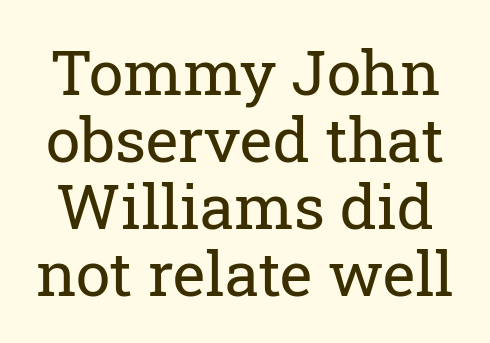
Q: Is the text bold? A: No.
Q: Is the text italic (slanted)? A: No, it is upright.
Q: Is the typeface a serif or a sans-serif typeface? A: Serif.
Q: Is the text underlined? A: No.
Q: Is the spacing between letters normal or unusually wide? A: Normal.
Q: Is the spacing between lines tight, normal or loose? A: Tight.
Q: Width (condensed, normal, or wide)? A: Normal.
Q: Stroke contrast? A: Low.
Q: x-height? A: Medium.
Q: Monospaced? A: No.
